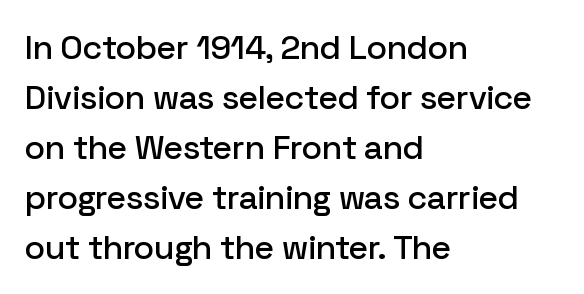
The image shows 34 px sans-serif type, upright; set left-aligned, normal line spacing (1.47x), normal letter spacing, not underlined; low stroke contrast and a medium x-height.
